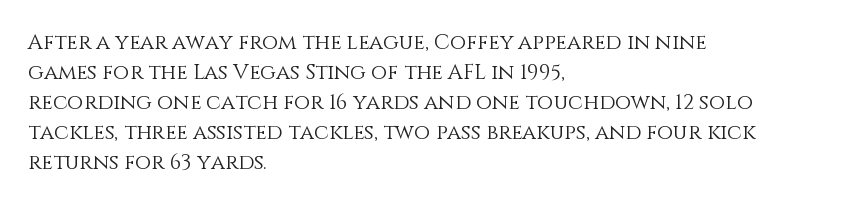
Q: Is the text bold? A: No.
Q: Is the text italic (slanted)? A: No, it is upright.
Q: Is the text underlined? A: No.
Q: How is the paragraph aligned? A: Left-aligned.
Q: Is the spacing between letters normal or unusually wide? A: Normal.
Q: Is the spacing between lines tight, normal or loose? A: Normal.
